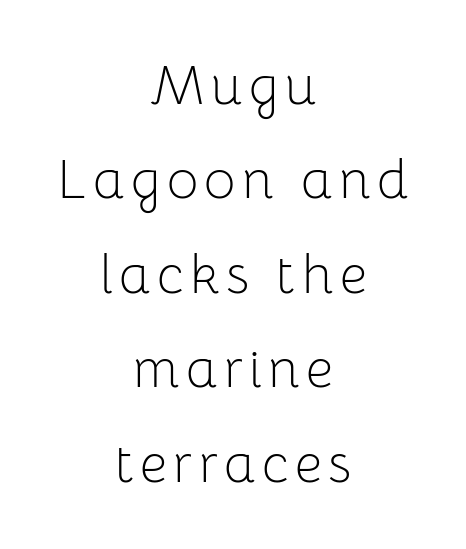
{"serif": "no", "italic": "no", "bold": "no", "weight": "light", "width": "normal", "stroke_contrast": "low", "x_height": "medium", "monospaced": "no", "underline": "no", "align": "center", "line_spacing_ratio": 1.75, "glyph_px": 54}
